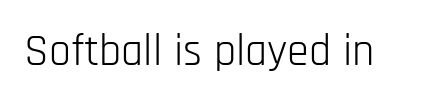
The image shows 44 px light, condensed sans-serif type, upright; set normal letter spacing, not underlined; low stroke contrast and a large x-height.
